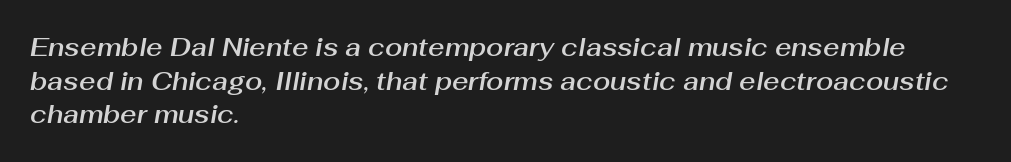
The image shows 25 px text type, italic (leaning right); set left-aligned, normal line spacing (1.35x), normal letter spacing, not underlined.
